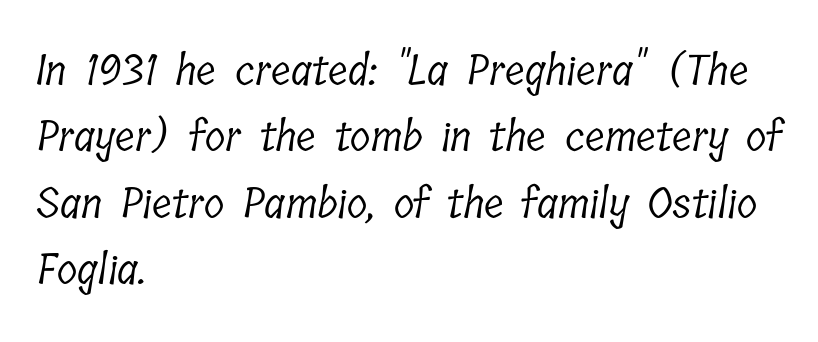
{"serif": "yes", "bold": "no", "weight": "light", "width": "condensed", "stroke_contrast": "low", "x_height": "medium", "monospaced": "no", "underline": "no", "align": "left", "line_spacing": "normal", "line_spacing_ratio": 1.58, "letter_spacing": "normal", "letter_spacing_em": 0.0, "glyph_px": 42}
